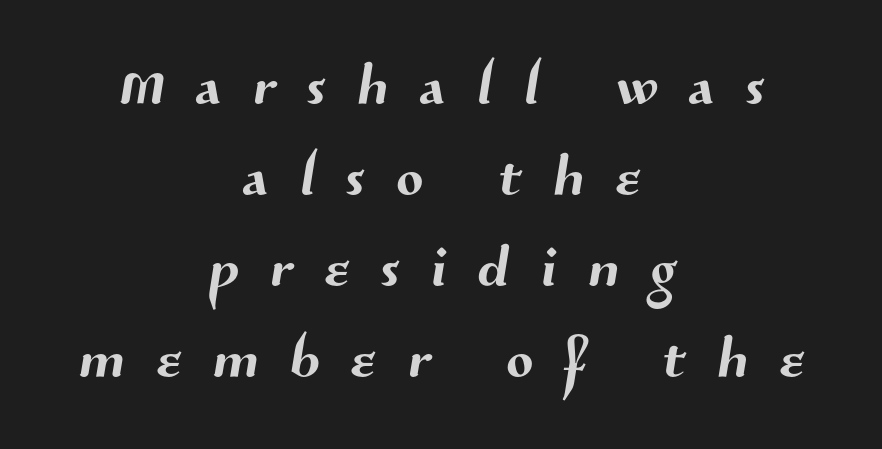
Q: Is the typeface a serif or a sans-serif typeface? A: Sans-serif.
Q: Is the text underlined? A: No.
Q: How is the paragraph aligned? A: Centered.
Q: Is the spacing between letters normal or unusually wide? A: Unusually wide.
Q: Is the spacing between lines tight, normal or loose? A: Tight.
Q: Width (condensed, normal, or wide)? A: Normal.
Q: Stroke contrast? A: Medium.
Q: x-height? A: Medium.
Q: Monospaced? A: No.
